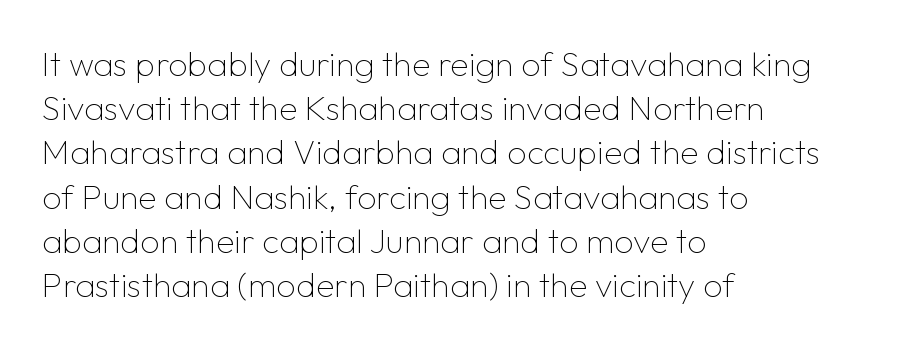
The image shows 34 px thin sans-serif type, upright; set left-aligned, normal line spacing (1.3x), normal letter spacing, not underlined; low stroke contrast and a medium x-height.
